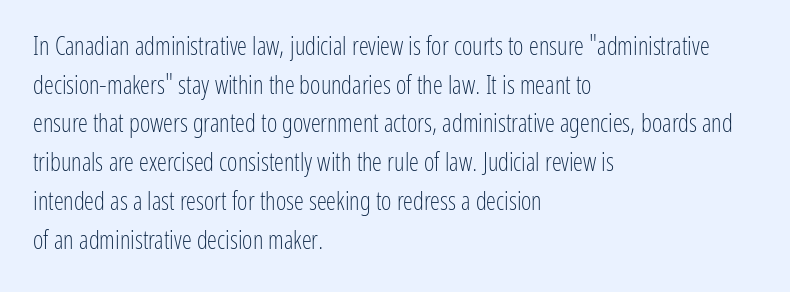
Notice how descenders clear the ascenders below comfortably — that's standard leading. Posture: vertical. Letter spacing: default. This rendering uses left alignment, leaving the right contour irregular.
